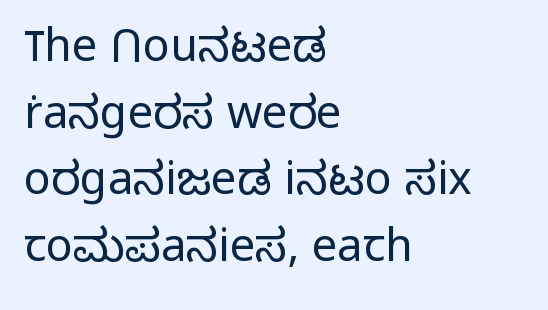
The image shows 45 px light sans-serif type, upright; set left-aligned, normal line spacing (1.48x), normal letter spacing, not underlined; low stroke contrast and a medium x-height.
